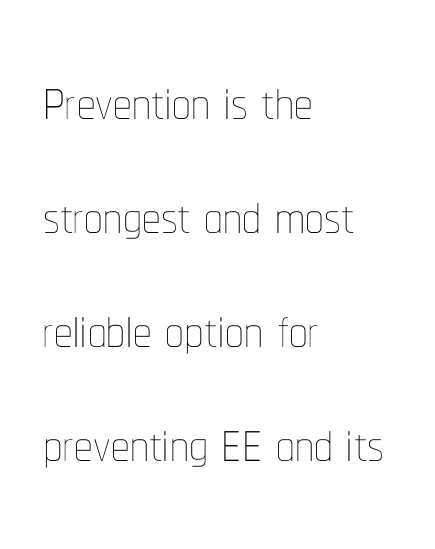
Q: Is the text bold? A: No.
Q: Is the text italic (slanted)? A: No, it is upright.
Q: Is the text underlined? A: No.
Q: How is the paragraph aligned? A: Left-aligned.
Q: Is the spacing between letters normal or unusually wide? A: Normal.
Q: Is the spacing between lines tight, normal or loose? A: Normal.
Q: Width (condensed, normal, or wide)? A: Condensed.
Q: Stroke contrast? A: Low.
Q: x-height? A: Medium.
Q: Monospaced? A: No.
